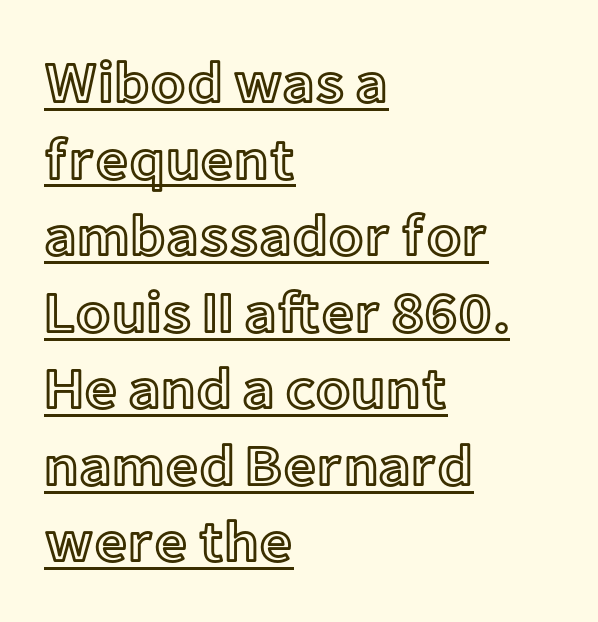
The passage shown has conventional tracking throughout. Italic? Not at all — the glyphs are vertical. Reading down the column, the eye jumps a familiar distance to each next line. A baseline rule has been typeset under these characters.
